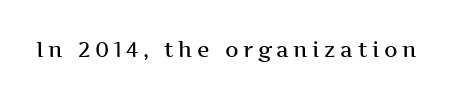
The image shows 21 px text type, upright; set unusually wide letter spacing (+0.22 em), not underlined.
